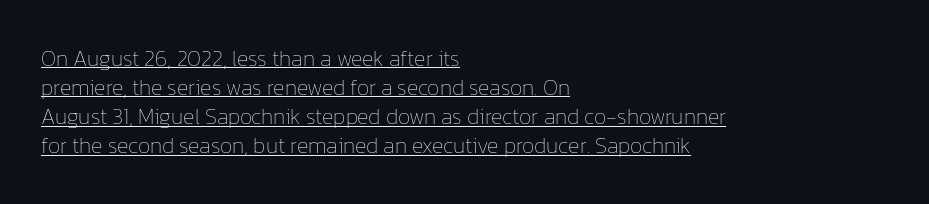
{"italic": "no", "bold": "no", "underline": "yes", "align": "left", "line_spacing": "normal", "line_spacing_ratio": 1.32, "letter_spacing": "normal", "letter_spacing_em": 0.0, "glyph_px": 22}
